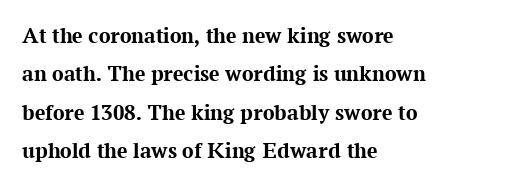
The image shows 23 px bold type, upright; set left-aligned, normal line spacing (1.67x), normal letter spacing, not underlined.
